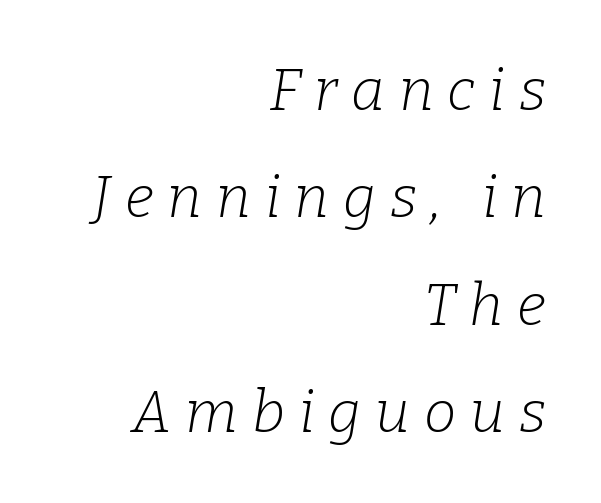
Q: Is the text bold? A: No.
Q: Is the text italic (slanted)? A: Yes, it leans right by about 9 degrees.
Q: Is the typeface a serif or a sans-serif typeface? A: Serif.
Q: Is the text underlined? A: No.
Q: How is the paragraph aligned? A: Right-aligned.
Q: Is the spacing between letters normal or unusually wide? A: Unusually wide.
Q: Width (condensed, normal, or wide)? A: Normal.
Q: Stroke contrast? A: Low.
Q: x-height? A: Medium.
Q: Monospaced? A: No.
